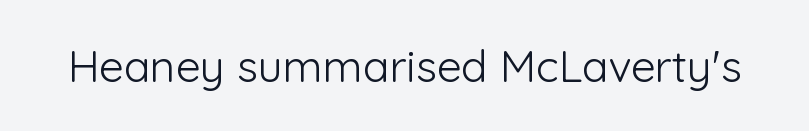
The passage shown is typed in a proportional face where columns would drift. In terms of letterform style, serifs are entirely absent. Decoration check: the copy has no underline. This is not heavy type; no bold has been used.
